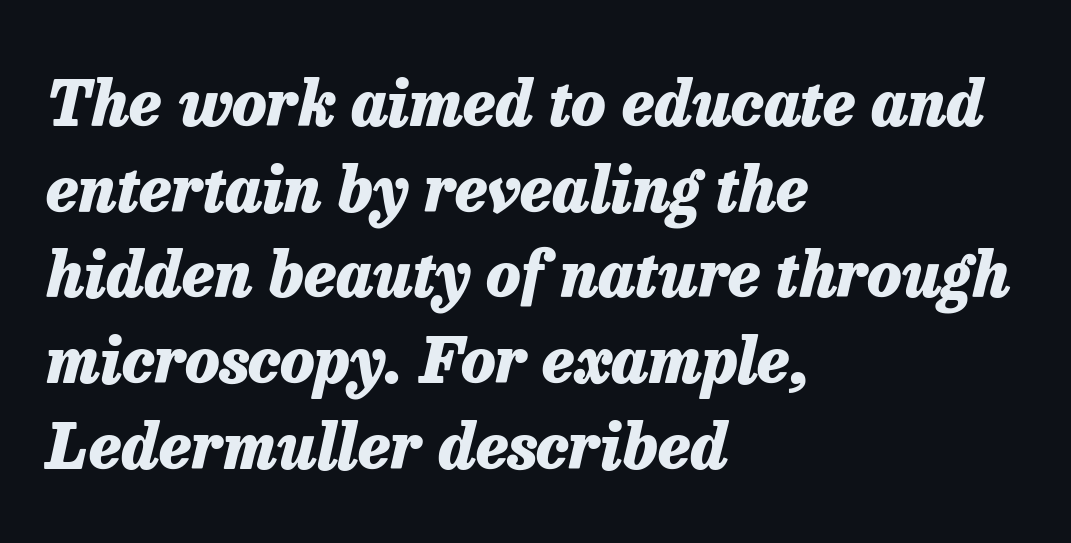
If you measured baseline to baseline, you'd find a middling distance. Style check: oblique. What stands out about the letter spacing? Nothing — it is the standard amount. Reading down the block, your eye returns to a fixed left position each line. The rendering uses natural spacing where letterforms have individual widths.
